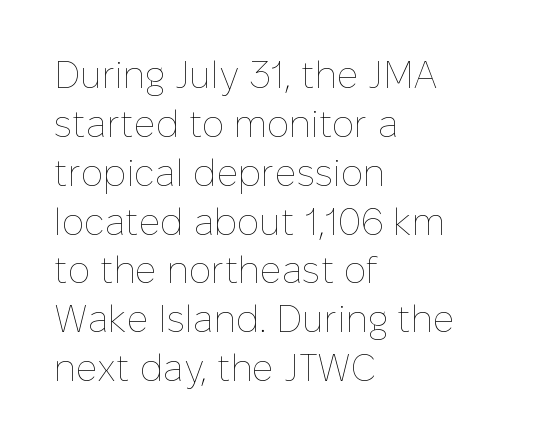
Q: Is the text bold? A: No.
Q: Is the text italic (slanted)? A: No, it is upright.
Q: Is the text underlined? A: No.
Q: How is the paragraph aligned? A: Left-aligned.
Q: Is the spacing between letters normal or unusually wide? A: Normal.
Q: Is the spacing between lines tight, normal or loose? A: Normal.
Q: Width (condensed, normal, or wide)? A: Normal.
Q: Stroke contrast? A: Low.
Q: x-height? A: Medium.
Q: Monospaced? A: No.
